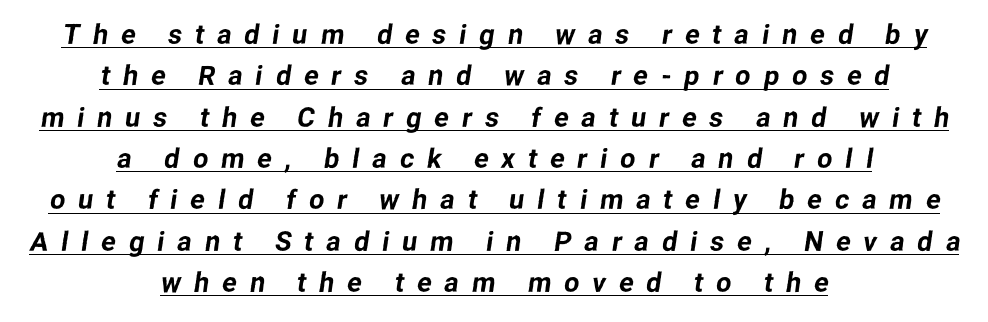
The image shows 27 px text type; set centered, normal line spacing (1.53x), unusually wide letter spacing (+0.48 em), underlined.
